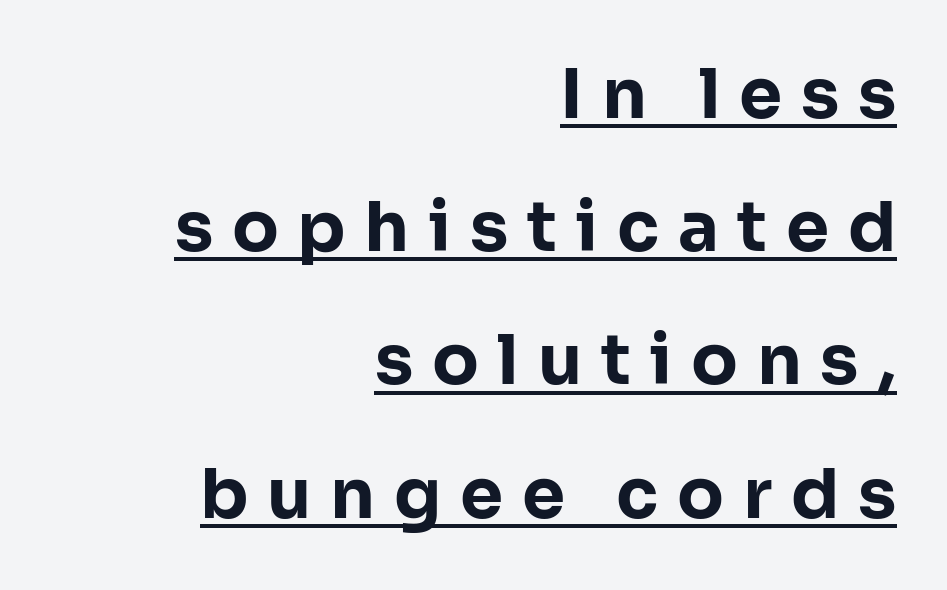
Q: Is the text bold? A: Yes.
Q: Is the text italic (slanted)? A: No, it is upright.
Q: Is the typeface a serif or a sans-serif typeface? A: Sans-serif.
Q: Is the text underlined? A: Yes.
Q: How is the paragraph aligned? A: Right-aligned.
Q: Is the spacing between letters normal or unusually wide? A: Unusually wide.
Q: Is the spacing between lines tight, normal or loose? A: Loose.
Q: Width (condensed, normal, or wide)? A: Normal.
Q: Stroke contrast? A: Low.
Q: x-height? A: Medium.
Q: Monospaced? A: No.
